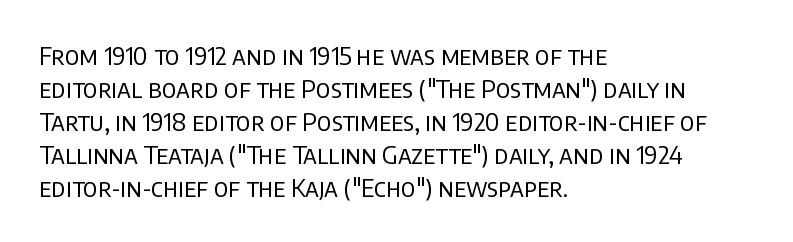
The setting favours the left margin, as ordinary paragraphs usually do. The letters stand upright; this is a roman face. Does the leading feel generous? No, just average. The passage shown has conventional tracking throughout. Each stroke keeps to a modest, everyday thickness or less.
